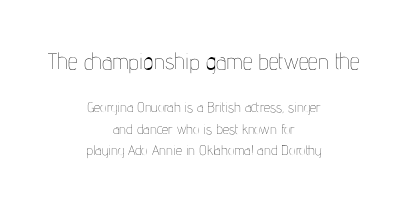
Q: Is the text bold? A: No.
Q: Is the text italic (slanted)? A: No, it is upright.
Q: Is the text underlined? A: No.
Q: How is the paragraph aligned? A: Centered.
Q: Is the spacing between letters normal or unusually wide? A: Normal.
Q: Is the spacing between lines tight, normal or loose? A: Normal.
Q: Which block of text is set in a larger size, the first (top) or the second (bottom)? A: The first (top) one.
